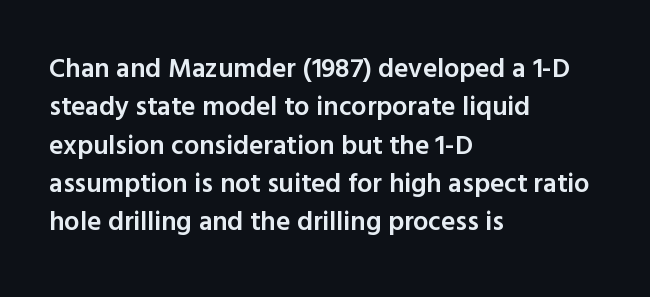
The image shows 27 px text type, upright; set left-aligned, normal line spacing (1.42x), normal letter spacing, not underlined.
